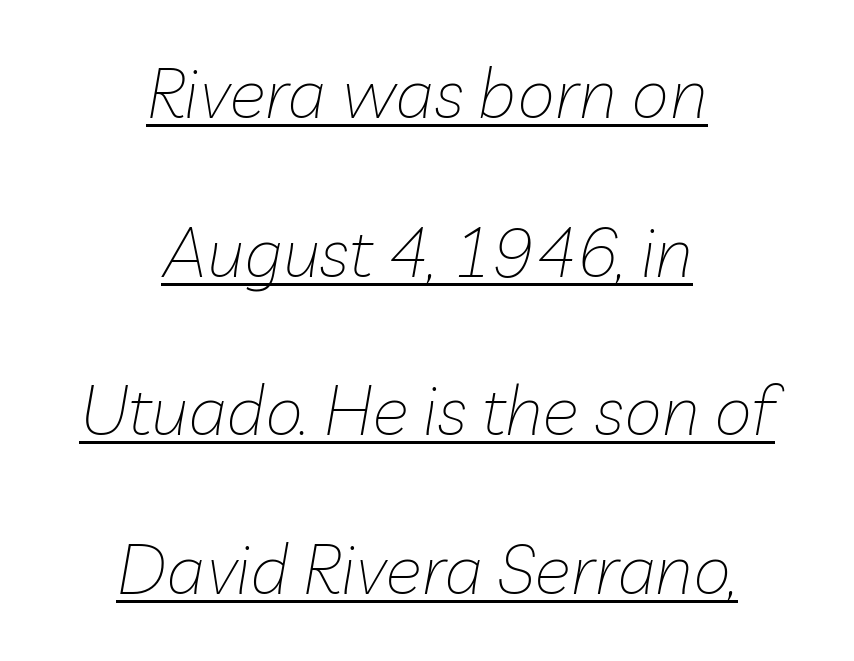
Q: Is the text bold? A: No.
Q: Is the text italic (slanted)? A: Yes, it leans right by about 10 degrees.
Q: Is the text underlined? A: Yes.
Q: How is the paragraph aligned? A: Centered.
Q: Is the spacing between letters normal or unusually wide? A: Normal.
Q: Is the spacing between lines tight, normal or loose? A: Loose.
Q: Width (condensed, normal, or wide)? A: Normal.
Q: Stroke contrast? A: Low.
Q: x-height? A: Medium.
Q: Monospaced? A: No.
